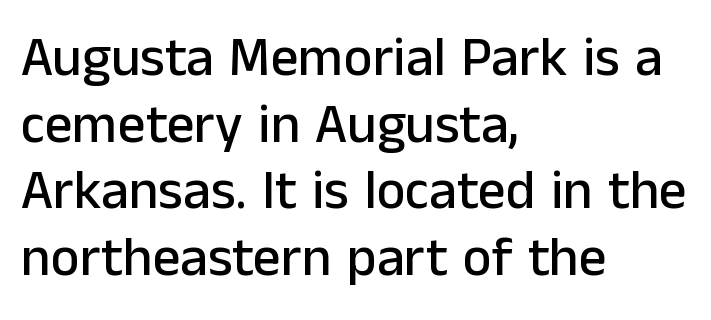
Each word holds together tightly as a unit, with standard inter-letter gaps. The font's upright variant was chosen for this text. A typesetter would call this proportional, since set widths differ per character. Unmarked baselines from the first word to the last.
